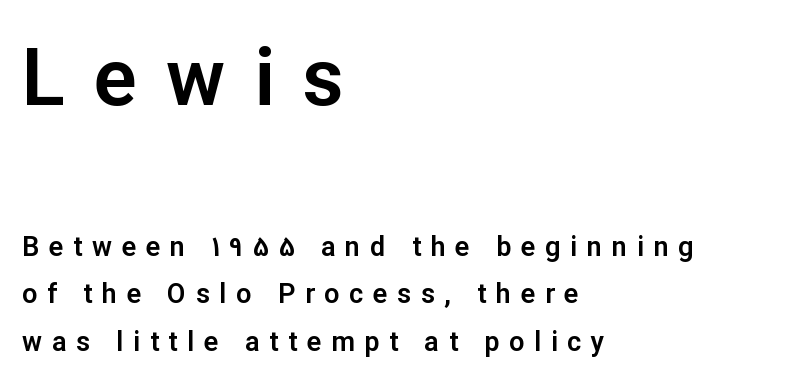
{"serif": "no", "italic": "no", "width": "normal", "stroke_contrast": "low", "x_height": "medium", "monospaced": "no", "underline": "no", "align": "left", "line_spacing_ratio": 1.77, "letter_spacing": "wide", "letter_spacing_em": 0.36, "larger_block": "first", "size_ratio": 2.96, "glyph_px": 80}
